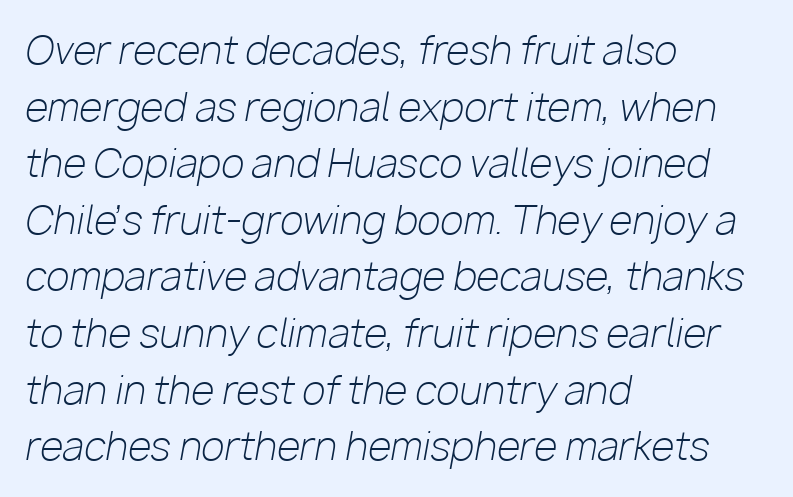
If you drew a ruler down the left edge, every line would touch it. The glyphs are unaccompanied by any horizontal stroke below them. You can tell it's italic because the verticals aren't actually vertical. Note the varied advance widths — an 'i' is clearly narrower than an 'm'. These lines sit exactly where default settings would place them.
